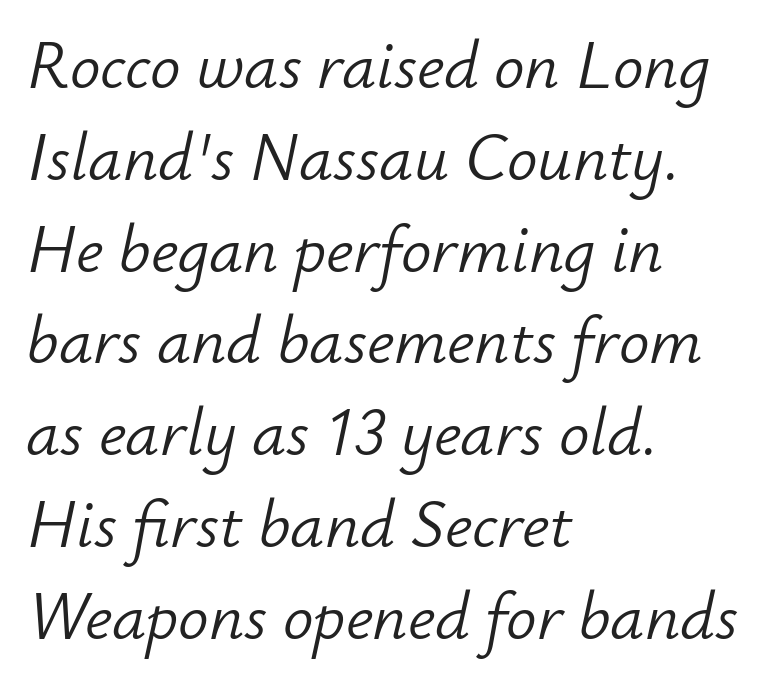
{"italic": "yes", "lean": "right", "slant_degrees": 12, "bold": "no", "weight": "light", "width": "normal", "stroke_contrast": "low", "x_height": "small", "monospaced": "no", "underline": "no", "align": "left", "line_spacing": "normal", "line_spacing_ratio": 1.35, "letter_spacing": "normal", "letter_spacing_em": 0.0, "glyph_px": 68}
